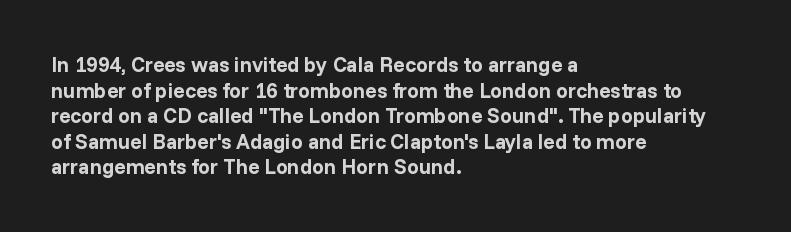
The image shows 21 px bold type, upright; set left-aligned, line spacing 1.22x, normal letter spacing, not underlined.
